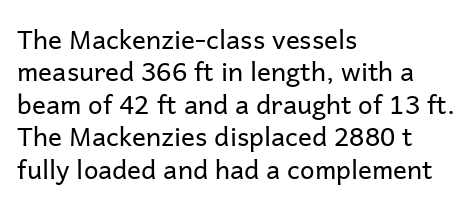
Q: Is the text bold? A: No.
Q: Is the text italic (slanted)? A: No, it is upright.
Q: Is the text underlined? A: No.
Q: How is the paragraph aligned? A: Left-aligned.
Q: Is the spacing between letters normal or unusually wide? A: Normal.
Q: Is the spacing between lines tight, normal or loose? A: Normal.
